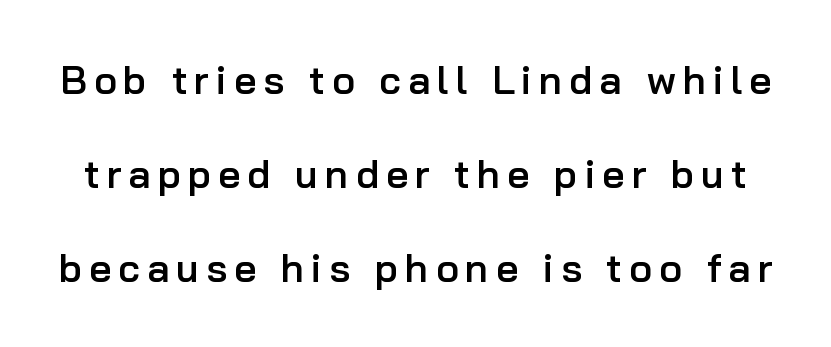
Q: Is the text bold? A: Semi-bold.
Q: Is the text italic (slanted)? A: No, it is upright.
Q: Is the typeface a serif or a sans-serif typeface? A: Sans-serif.
Q: Is the text underlined? A: No.
Q: Is the spacing between lines tight, normal or loose? A: Loose.
Q: Width (condensed, normal, or wide)? A: Normal.
Q: Stroke contrast? A: Low.
Q: x-height? A: Medium.
Q: Monospaced? A: No.
